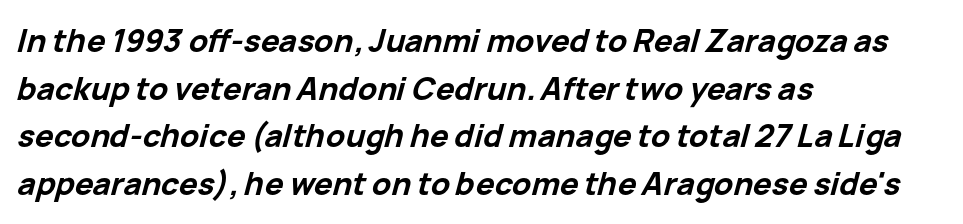
Q: Is the text bold? A: Yes.
Q: Is the text italic (slanted)? A: Yes, it leans right by about 15 degrees.
Q: Is the text underlined? A: No.
Q: How is the paragraph aligned? A: Left-aligned.
Q: Is the spacing between letters normal or unusually wide? A: Normal.
Q: Is the spacing between lines tight, normal or loose? A: Normal.
Q: Width (condensed, normal, or wide)? A: Normal.
Q: Stroke contrast? A: Low.
Q: x-height? A: Medium.
Q: Monospaced? A: No.
